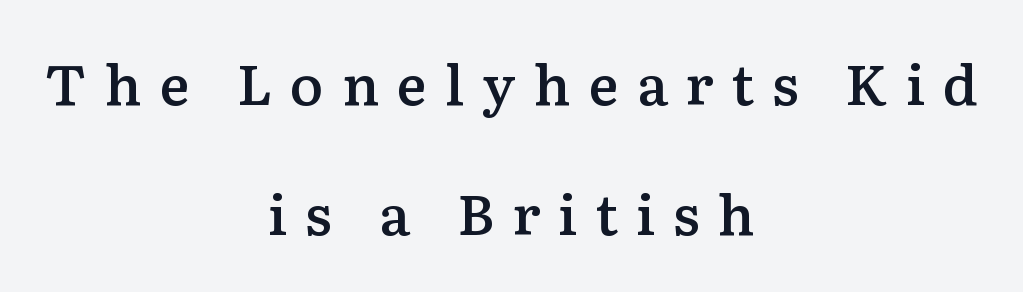
Q: Is the text bold? A: Semi-bold.
Q: Is the text italic (slanted)? A: No, it is upright.
Q: Is the typeface a serif or a sans-serif typeface? A: Serif.
Q: Is the text underlined? A: No.
Q: How is the paragraph aligned? A: Centered.
Q: Is the spacing between letters normal or unusually wide? A: Unusually wide.
Q: Is the spacing between lines tight, normal or loose? A: Loose.
Q: Width (condensed, normal, or wide)? A: Normal.
Q: Stroke contrast? A: Low.
Q: x-height? A: Medium.
Q: Monospaced? A: No.
